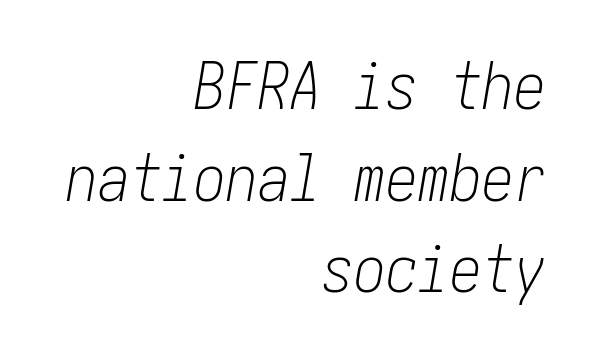
{"italic": "yes", "lean": "right", "slant_degrees": 10, "bold": "no", "weight": "light", "width": "condensed", "stroke_contrast": "low", "x_height": "medium", "underline": "no", "align": "right", "line_spacing": "normal", "line_spacing_ratio": 1.43, "letter_spacing": "normal", "letter_spacing_em": 0.0, "glyph_px": 64}
